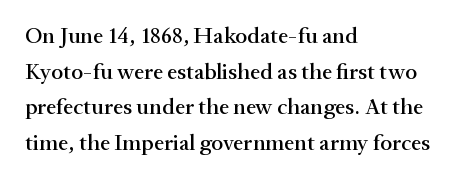
Every row of glyphs begins at an identical x-position on the left. The passage shown has conventional tracking throughout. A typesetter would mark this as roman, not italic. Letters rest on an invisible, unmarked baseline. In terms of leading, this rendering sits right in the middle.
